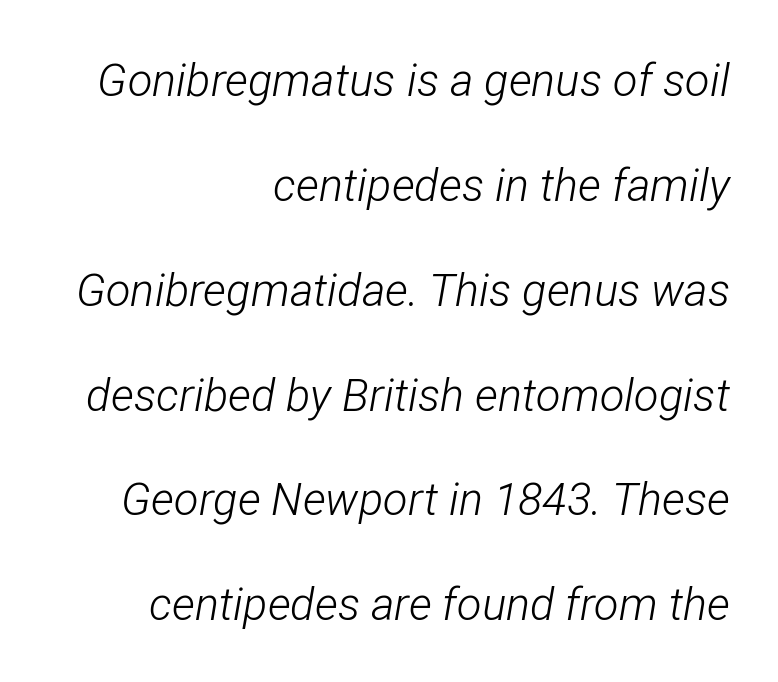
Q: Is the text bold? A: No.
Q: Is the text italic (slanted)? A: Yes, it leans right by about 12 degrees.
Q: Is the text underlined? A: No.
Q: How is the paragraph aligned? A: Right-aligned.
Q: Is the spacing between letters normal or unusually wide? A: Normal.
Q: Is the spacing between lines tight, normal or loose? A: Loose.
Q: Width (condensed, normal, or wide)? A: Condensed.
Q: Stroke contrast? A: Low.
Q: x-height? A: Medium.
Q: Monospaced? A: No.
